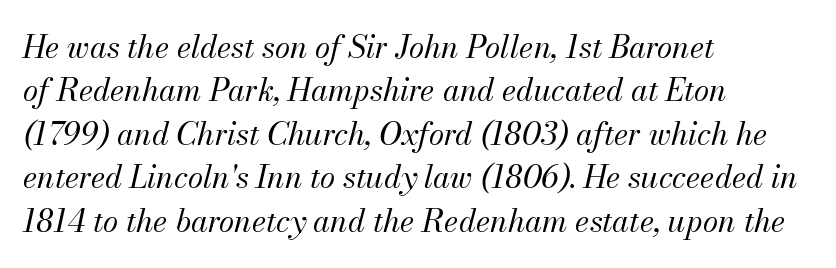
{"italic": "yes", "lean": "right", "slant_degrees": 13, "bold": "no", "weight": "regular", "width": "normal", "stroke_contrast": "medium", "x_height": "small", "monospaced": "no", "underline": "no", "align": "left", "line_spacing": "normal", "line_spacing_ratio": 1.4, "letter_spacing": "normal", "letter_spacing_em": 0.0, "glyph_px": 31}
